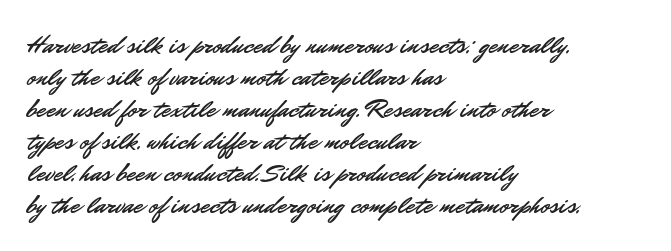
{"underline": "no", "align": "left", "line_spacing_ratio": 1.23, "letter_spacing": "normal", "letter_spacing_em": 0.0, "glyph_px": 26}
